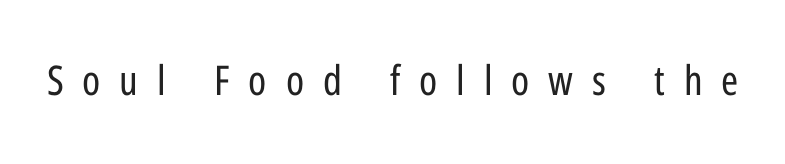
Is there any slant? The stems are plumb. Descender tails drop into unmarked territory. Stroke mass is kept to a normal reading level or below. How are the letters spaced? Widely, with obvious added tracking.
